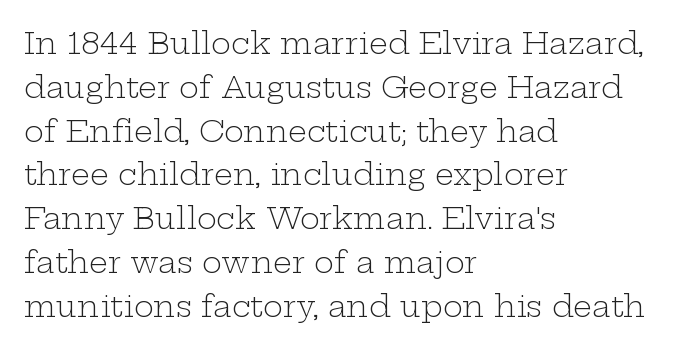
Caption: standard tracking, unaltered. Compared with a centered layout, this one pins lines to the left instead. What's the leading like? Ordinary, nothing unusual. Each letter's strokes conclude with small projecting serifs.
